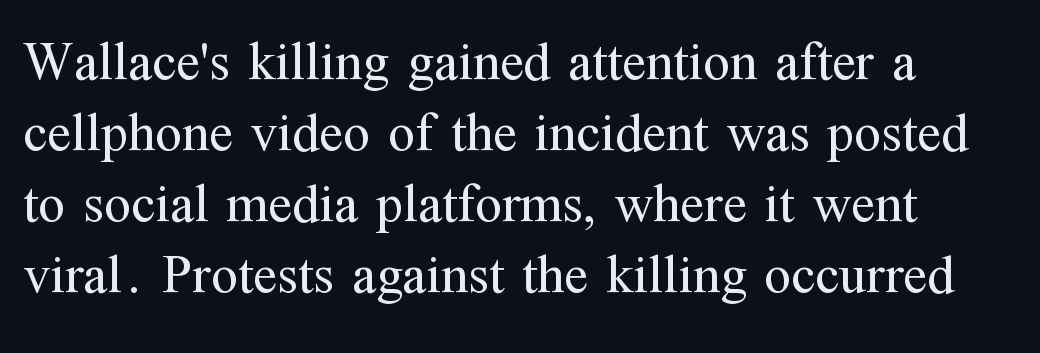
Spacing between characters is what you'd get straight out of the box. Descender tails drop into unmarked territory. Each letter keeps its own natural width here, so spacing adapts to shape. The block of text has a typical density, with ordinary space between rows. The paragraph shown leans on its left margin.
